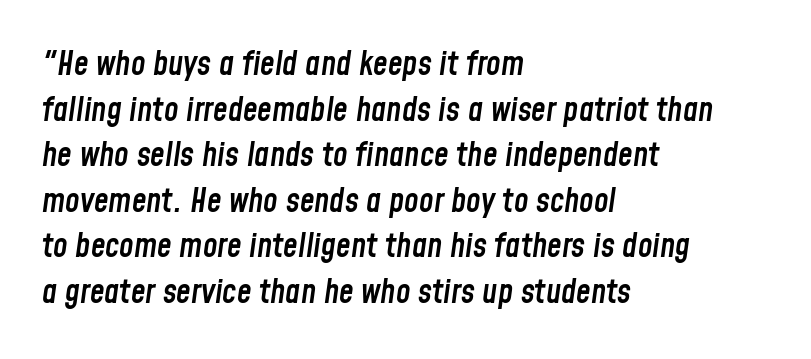
Q: Is the text bold? A: Semi-bold.
Q: Is the text italic (slanted)? A: Yes, it leans right by about 8 degrees.
Q: Is the text underlined? A: No.
Q: How is the paragraph aligned? A: Left-aligned.
Q: Is the spacing between letters normal or unusually wide? A: Normal.
Q: Is the spacing between lines tight, normal or loose? A: Normal.
Q: Width (condensed, normal, or wide)? A: Condensed.
Q: Stroke contrast? A: Low.
Q: x-height? A: Medium.
Q: Monospaced? A: No.
